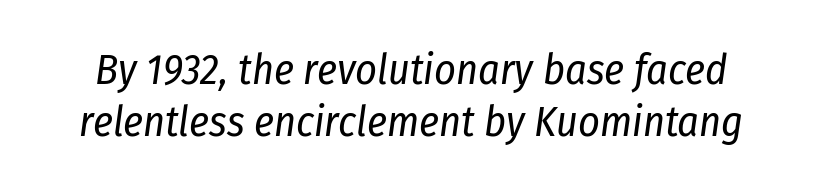
The image shows 42 px regular-weight, condensed type, italic (leaning right); set normal line spacing (1.25x), normal letter spacing, not underlined; low stroke contrast and a medium x-height.
